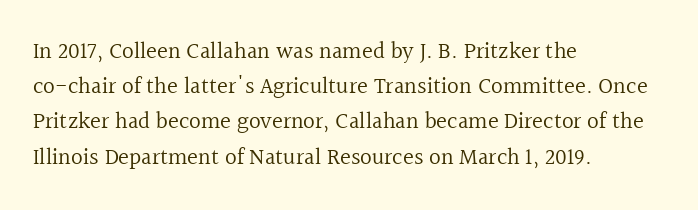
{"italic": "no", "bold": "no", "underline": "no", "align": "left", "line_spacing": "normal", "line_spacing_ratio": 1.53, "letter_spacing": "normal", "letter_spacing_em": 0.0, "glyph_px": 23}
